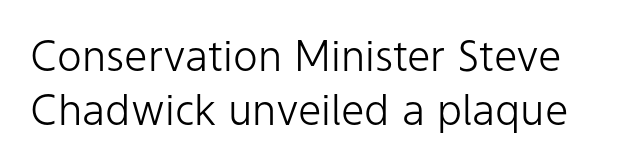
Q: Is the text bold? A: No.
Q: Is the text italic (slanted)? A: No, it is upright.
Q: Is the typeface a serif or a sans-serif typeface? A: Sans-serif.
Q: Is the text underlined? A: No.
Q: Is the spacing between letters normal or unusually wide? A: Normal.
Q: Is the spacing between lines tight, normal or loose? A: Normal.
Q: Width (condensed, normal, or wide)? A: Normal.
Q: Stroke contrast? A: Low.
Q: x-height? A: Medium.
Q: Monospaced? A: No.
